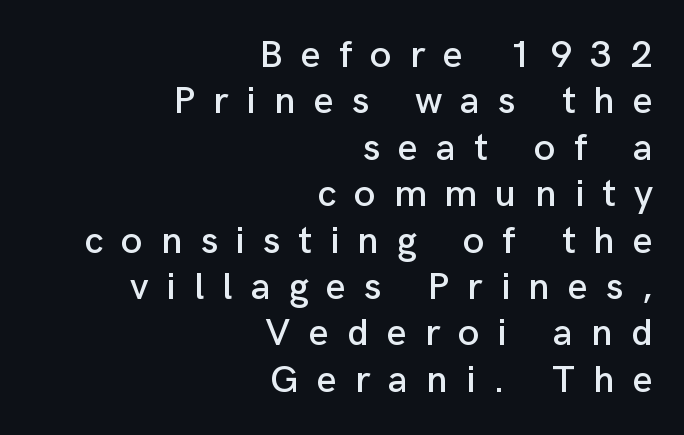
{"serif": "no", "italic": "no", "width": "normal", "stroke_contrast": "low", "x_height": "medium", "monospaced": "no", "underline": "no", "align": "right", "line_spacing_ratio": 1.19, "letter_spacing": "wide", "letter_spacing_em": 0.46, "glyph_px": 39}
